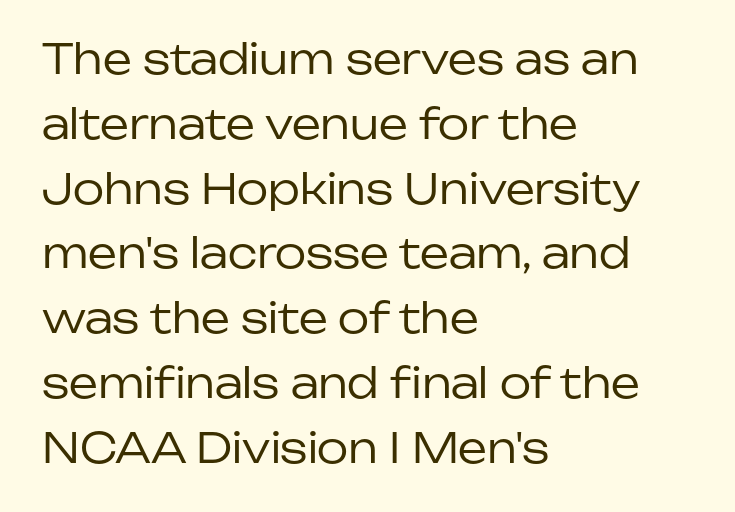
Q: Is the text bold? A: No.
Q: Is the text italic (slanted)? A: No, it is upright.
Q: Is the typeface a serif or a sans-serif typeface? A: Sans-serif.
Q: Is the text underlined? A: No.
Q: How is the paragraph aligned? A: Left-aligned.
Q: Is the spacing between letters normal or unusually wide? A: Normal.
Q: Is the spacing between lines tight, normal or loose? A: Normal.
Q: Width (condensed, normal, or wide)? A: Normal.
Q: Stroke contrast? A: Low.
Q: x-height? A: Medium.
Q: Monospaced? A: No.
